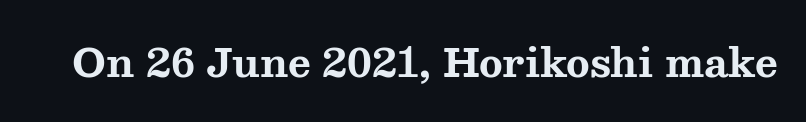
Look at the tracking — it's just the regular setting, nothing added. Designer's note — italics off, roman on. A typesetter would call this proportional, since set widths differ per character. These lines are composed in type with serifs.
